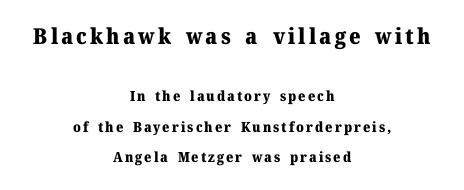
The composition opens big and finishes small. The space beneath each line is pristine and unruled. Ordinary non-slanted type is in use. The text block is weighted toward neither margin, spreading evenly from the middle. The strokes are fattened all the way to bold. Vertically, the passage feels expansive, rows floating well apart.
